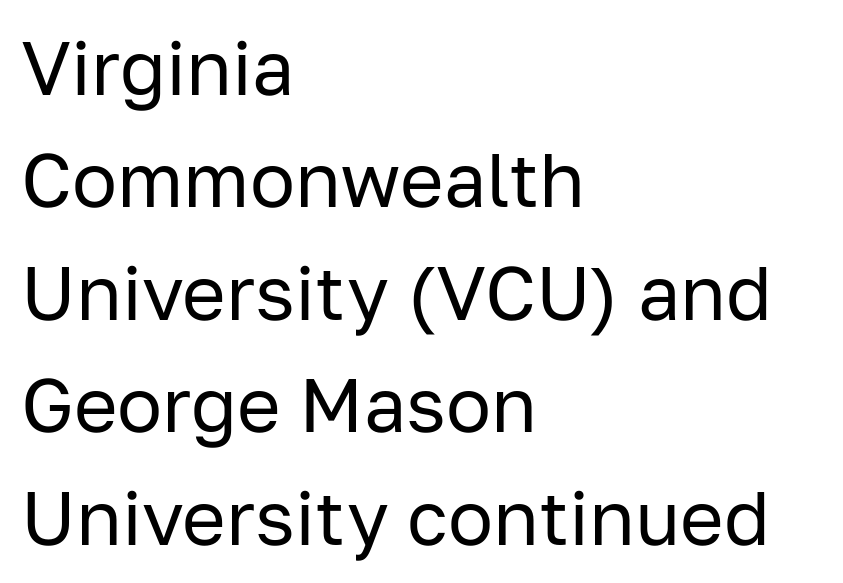
{"serif": "no", "italic": "no", "bold": "no", "weight": "regular", "width": "normal", "stroke_contrast": "low", "x_height": "medium", "monospaced": "no", "underline": "no", "align": "left", "line_spacing": "normal", "line_spacing_ratio": 1.5, "letter_spacing": "normal", "letter_spacing_em": 0.0, "glyph_px": 75}
